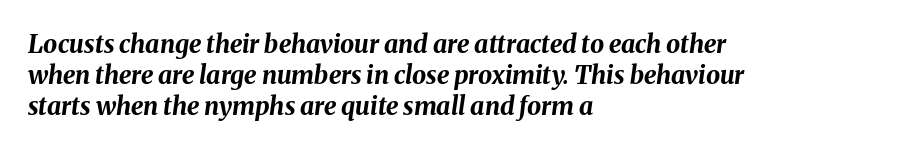
{"italic": "yes", "lean": "right", "slant_degrees": 8, "bold": "yes", "underline": "no", "align": "left", "line_spacing": "normal", "line_spacing_ratio": 1.25, "letter_spacing": "normal", "letter_spacing_em": 0.0, "glyph_px": 25}
